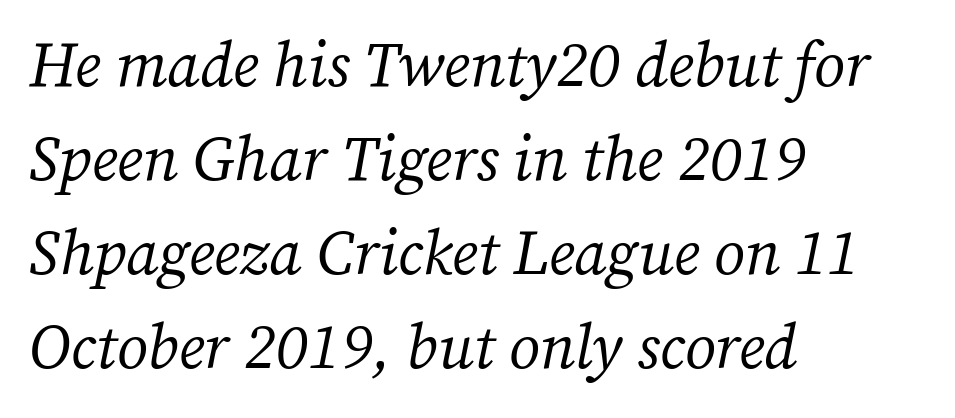
Q: Is the text bold? A: No.
Q: Is the text italic (slanted)? A: Yes, it leans right by about 12 degrees.
Q: Is the typeface a serif or a sans-serif typeface? A: Serif.
Q: Is the text underlined? A: No.
Q: How is the paragraph aligned? A: Left-aligned.
Q: Is the spacing between letters normal or unusually wide? A: Normal.
Q: Is the spacing between lines tight, normal or loose? A: Normal.
Q: Width (condensed, normal, or wide)? A: Normal.
Q: Stroke contrast? A: Medium.
Q: x-height? A: Medium.
Q: Monospaced? A: No.
